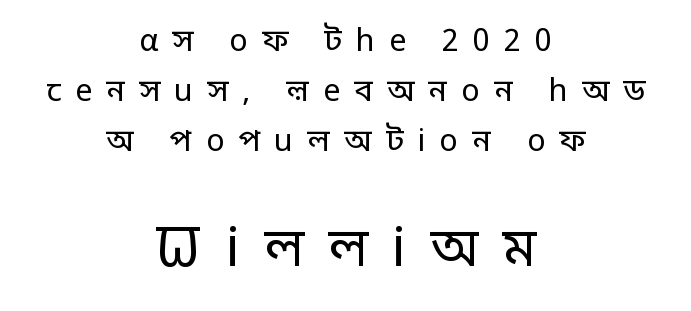
The image shows 54 px regular-weight sans-serif type, upright; set centered, normal line spacing (1.62x), unusually wide letter spacing (+0.45 em), not underlined; the second (bottom) block is 1.74x larger; low stroke contrast and a large x-height.
